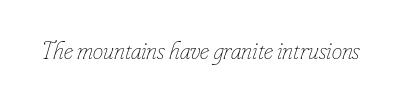
{"italic": "yes", "lean": "right", "slant_degrees": 16, "bold": "no", "underline": "no", "letter_spacing": "normal", "letter_spacing_em": 0.0, "glyph_px": 26}
